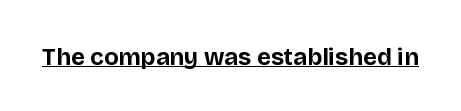
Q: Is the text bold? A: Yes.
Q: Is the text italic (slanted)? A: No, it is upright.
Q: Is the text underlined? A: Yes.
Q: Is the spacing between letters normal or unusually wide? A: Normal.
